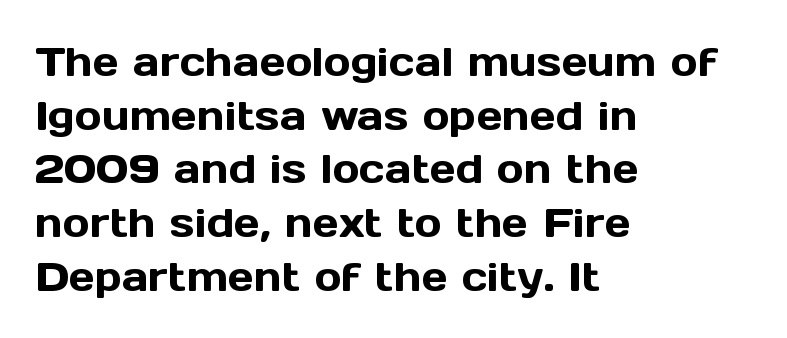
Q: Is the text italic (slanted)? A: No, it is upright.
Q: Is the typeface a serif or a sans-serif typeface? A: Sans-serif.
Q: Is the text underlined? A: No.
Q: How is the paragraph aligned? A: Left-aligned.
Q: Is the spacing between letters normal or unusually wide? A: Normal.
Q: Is the spacing between lines tight, normal or loose? A: Normal.
Q: Width (condensed, normal, or wide)? A: Normal.
Q: x-height? A: Medium.
Q: Monospaced? A: No.
